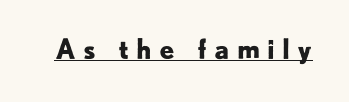
Q: Is the text bold? A: Yes.
Q: Is the text italic (slanted)? A: No, it is upright.
Q: Is the text underlined? A: Yes.
Q: Is the spacing between letters normal or unusually wide? A: Unusually wide.
